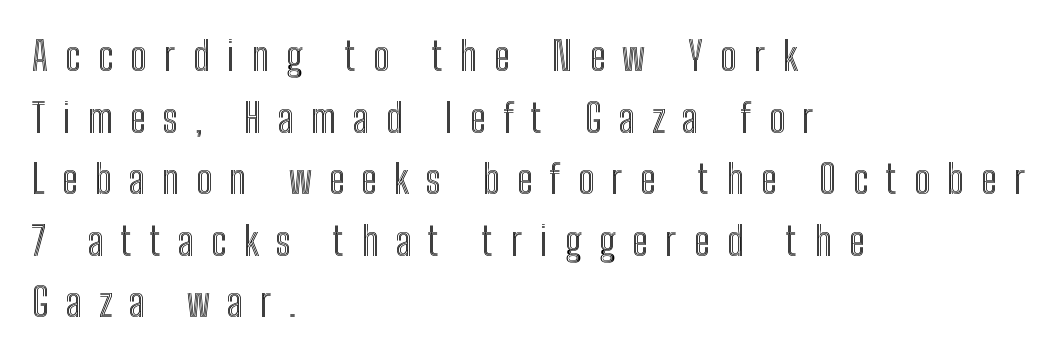
The image shows 39 px condensed type, upright; set left-aligned, normal line spacing (1.58x), unusually wide letter spacing (+0.44 em), not underlined; a medium x-height.
